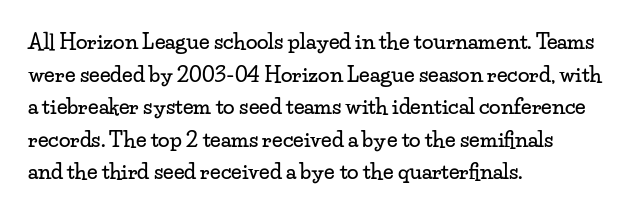
The line-height multiplier appears to be the usual default. Posture: straight, roman, zero tilt. This sample uses plain, unmodified letter spacing. No word sits above an underline.
